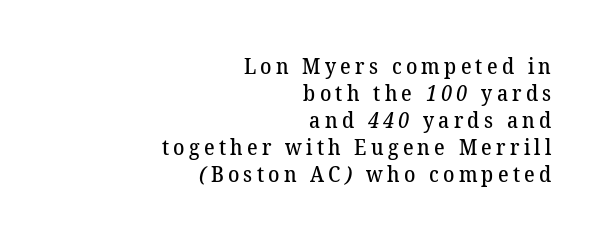
The image shows 21 px text type; set right-aligned, normal line spacing (1.28x), unusually wide letter spacing (+0.2 em), not underlined.
